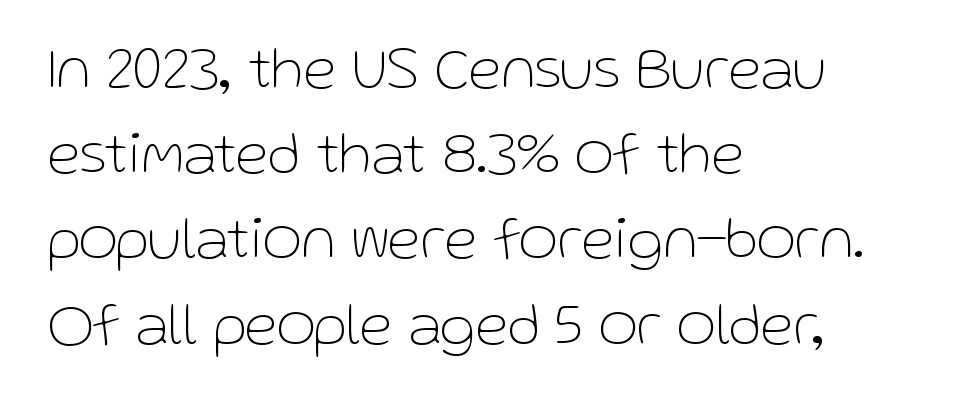
{"serif": "no", "italic": "no", "bold": "no", "weight": "thin", "width": "normal", "stroke_contrast": "low", "x_height": "medium", "monospaced": "no", "underline": "no", "align": "left", "line_spacing": "normal", "line_spacing_ratio": 1.42, "letter_spacing": "normal", "letter_spacing_em": 0.0, "glyph_px": 60}
